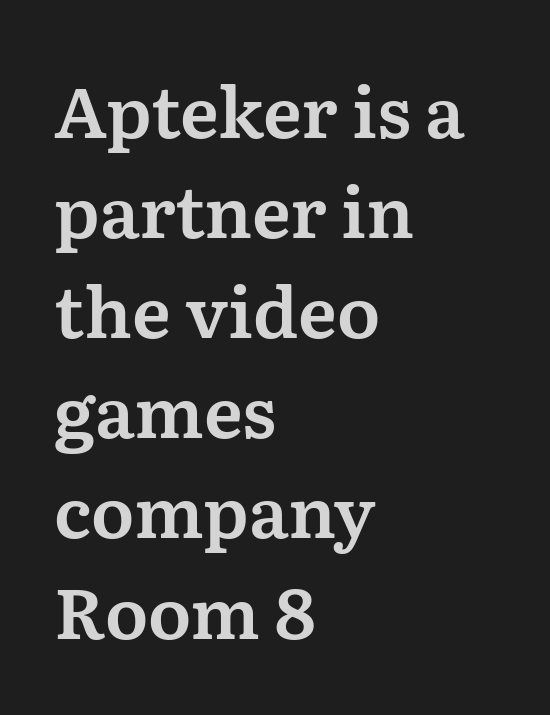
Q: Is the text italic (slanted)? A: No, it is upright.
Q: Is the typeface a serif or a sans-serif typeface? A: Serif.
Q: Is the text underlined? A: No.
Q: How is the paragraph aligned? A: Left-aligned.
Q: Is the spacing between letters normal or unusually wide? A: Normal.
Q: Is the spacing between lines tight, normal or loose? A: Normal.
Q: Width (condensed, normal, or wide)? A: Normal.
Q: Stroke contrast? A: Medium.
Q: x-height? A: Medium.
Q: Monospaced? A: No.
